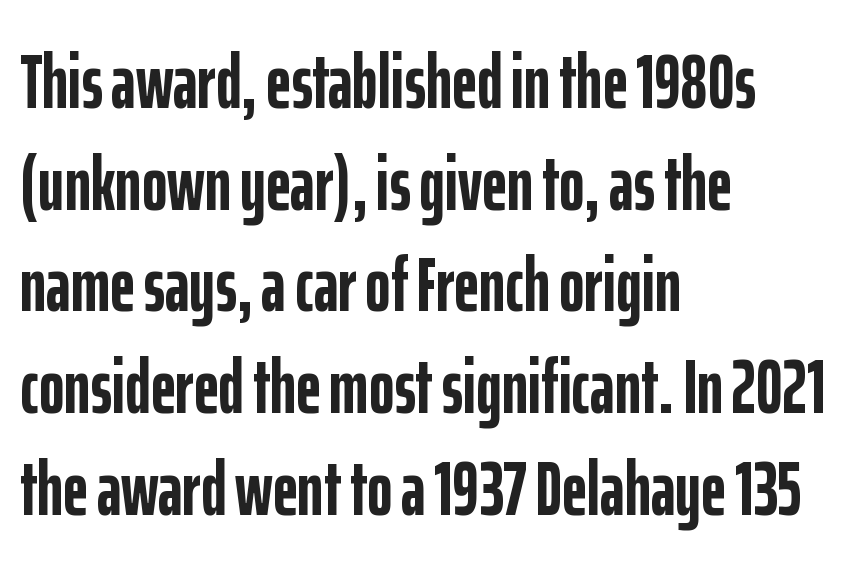
{"serif": "no", "italic": "no", "bold": "yes", "weight": "semibold", "width": "condensed", "stroke_contrast": "low", "x_height": "medium", "monospaced": "no", "underline": "no", "align": "left", "line_spacing": "normal", "line_spacing_ratio": 1.32, "letter_spacing": "normal", "letter_spacing_em": 0.0, "glyph_px": 77}
